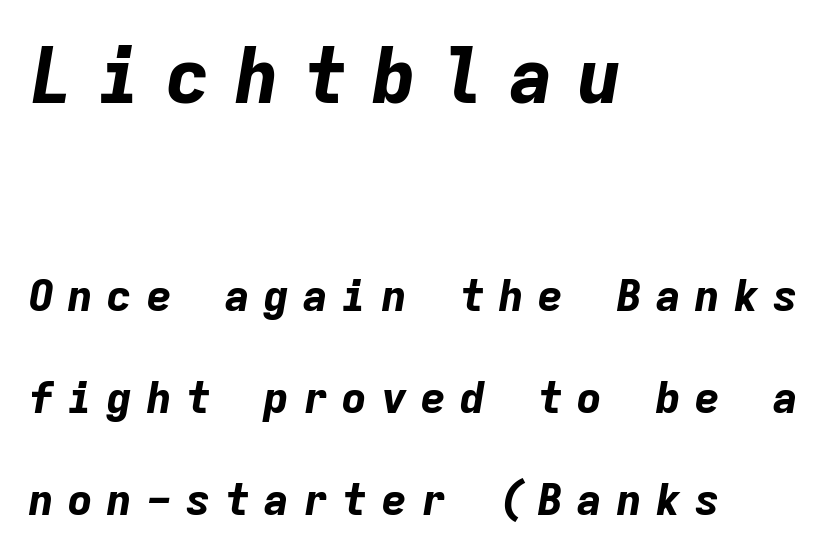
Only glyphs here, with clear space below each row. The rendering uses typewriter-style spacing with identical character cells. The upper block of text is set noticeably larger than the block beneath it. The rag falls on the right side of this text block. Loose tracking; the words dissolve into strings of separated letters. Does the weight exceed regular? Yes, all the way to bold.
